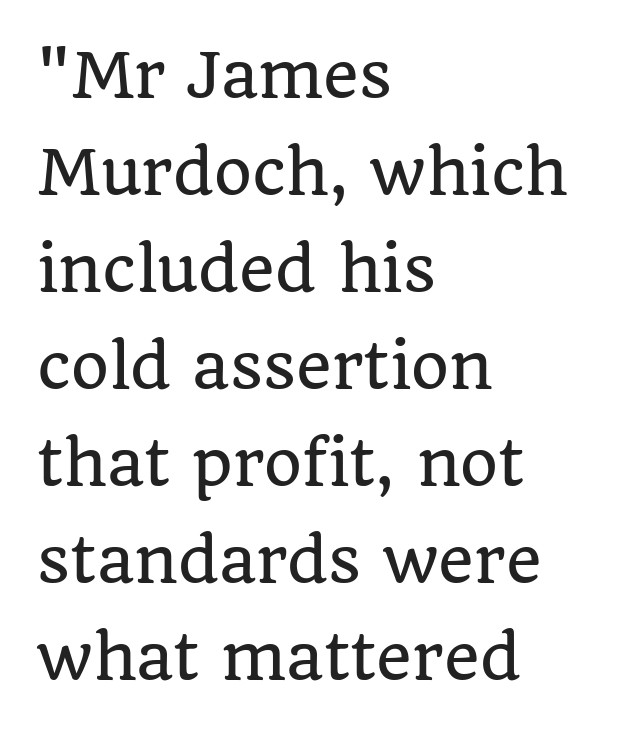
The letters sit at their default tracking, neither squeezed nor spread. A bare baseline throughout the passage. Each letter's strokes conclude with small projecting serifs. Proportional: the letters do not fall into vertical columns. Students, observe: this is what conventionally led text looks like.
